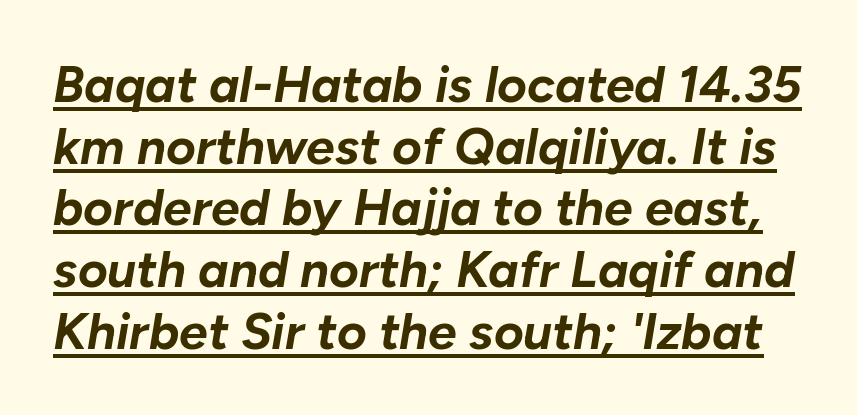
Q: Is the text bold? A: Yes.
Q: Is the text italic (slanted)? A: Yes, it leans right by about 10 degrees.
Q: Is the text underlined? A: Yes.
Q: Is the spacing between letters normal or unusually wide? A: Normal.
Q: Width (condensed, normal, or wide)? A: Normal.
Q: Stroke contrast? A: Low.
Q: x-height? A: Medium.
Q: Monospaced? A: No.
